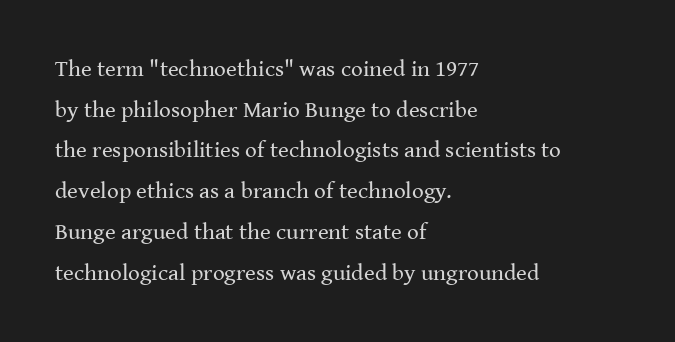
No italicization has been applied; the sample stays upright. The letters look calm and open, with moderate or lighter stems. Tracking here is standard; glyphs follow each other at the usual distance. The paragraph shown leans on its left margin. Only glyphs here, with clear space below each row.
